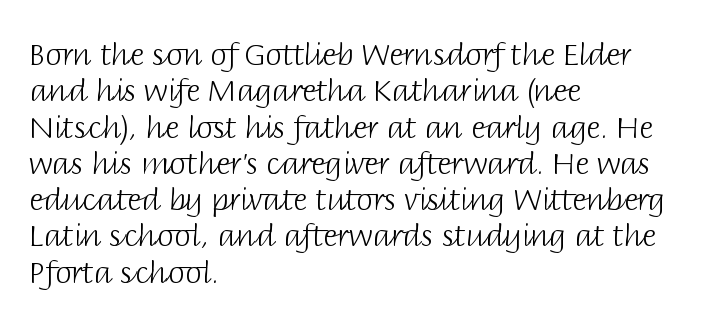
Q: Is the text bold? A: No.
Q: Is the text italic (slanted)? A: No, it is upright.
Q: Is the typeface a serif or a sans-serif typeface? A: Sans-serif.
Q: Is the text underlined? A: No.
Q: How is the paragraph aligned? A: Left-aligned.
Q: Is the spacing between letters normal or unusually wide? A: Normal.
Q: Width (condensed, normal, or wide)? A: Normal.
Q: Stroke contrast? A: Low.
Q: x-height? A: Large.
Q: Monospaced? A: No.
